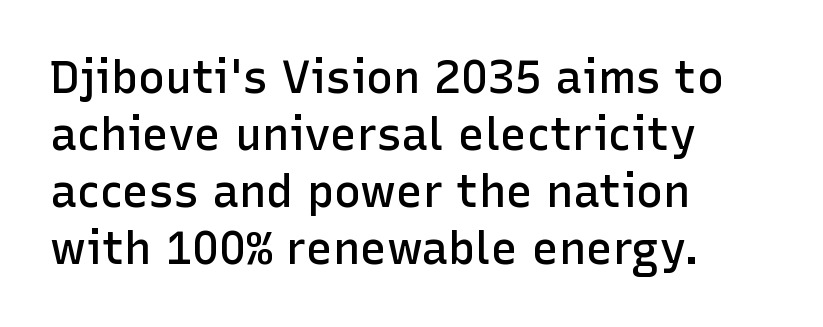
This is moderately heavy type, rendered in semibold. The type sits square on the baseline with zero lean. Short note: letters normally spaced. This sample has the flowing, uneven cadence of proportional lettering.
